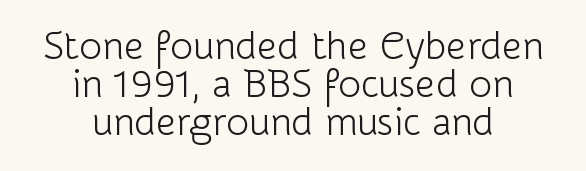
{"serif": "no", "italic": "no", "bold": "no", "weight": "light", "width": "normal", "stroke_contrast": "low", "x_height": "medium", "monospaced": "no", "underline": "no", "align": "center", "line_spacing": "tight", "line_spacing_ratio": 0.98, "letter_spacing": "normal", "letter_spacing_em": 0.0, "glyph_px": 39}
